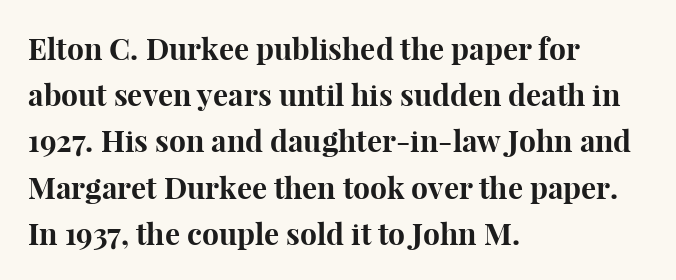
Q: Is the text bold? A: Yes.
Q: Is the text italic (slanted)? A: No, it is upright.
Q: Is the typeface a serif or a sans-serif typeface? A: Serif.
Q: Is the text underlined? A: No.
Q: How is the paragraph aligned? A: Left-aligned.
Q: Is the spacing between letters normal or unusually wide? A: Normal.
Q: Is the spacing between lines tight, normal or loose? A: Normal.
Q: Width (condensed, normal, or wide)? A: Normal.
Q: Stroke contrast? A: High.
Q: x-height? A: Medium.
Q: Monospaced? A: No.
